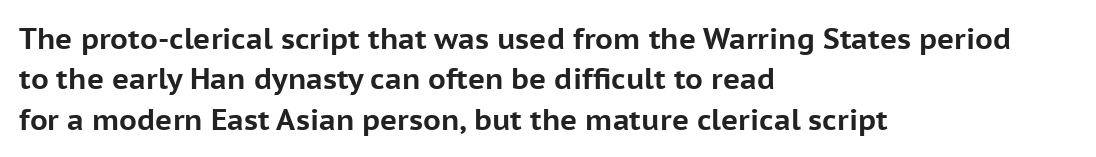
{"serif": "no", "italic": "no", "bold": "yes", "weight": "bold", "width": "normal", "stroke_contrast": "low", "x_height": "medium", "monospaced": "no", "underline": "no", "align": "left", "line_spacing": "normal", "line_spacing_ratio": 1.39, "letter_spacing": "normal", "letter_spacing_em": 0.0, "glyph_px": 29}
